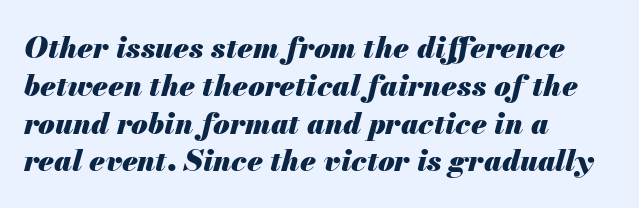
The image shows 30 px heavy type, italic (leaning right); set left-aligned, normal line spacing (1.26x), normal letter spacing, not underlined; medium stroke contrast and a small x-height.
